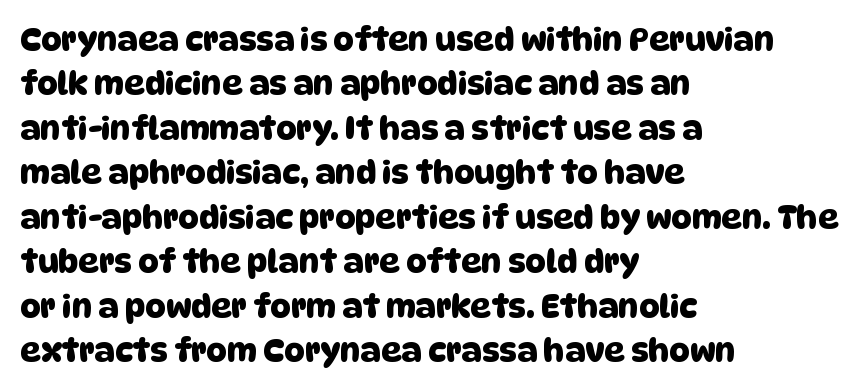
Q: Is the typeface a serif or a sans-serif typeface? A: Sans-serif.
Q: Is the text underlined? A: No.
Q: How is the paragraph aligned? A: Left-aligned.
Q: Is the spacing between letters normal or unusually wide? A: Normal.
Q: Is the spacing between lines tight, normal or loose? A: Normal.
Q: Width (condensed, normal, or wide)? A: Normal.
Q: Stroke contrast? A: Low.
Q: x-height? A: Large.
Q: Monospaced? A: No.
